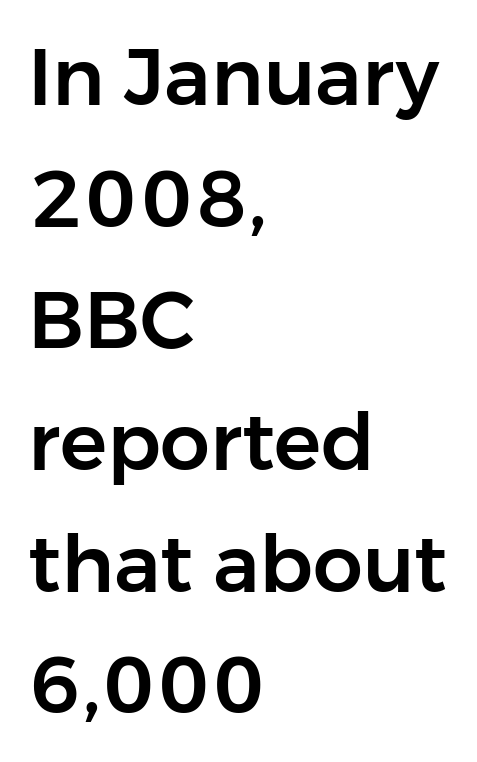
The image shows 79 px sans-serif type, upright; set left-aligned, normal line spacing (1.54x), normal letter spacing, not underlined; low stroke contrast and a medium x-height.
